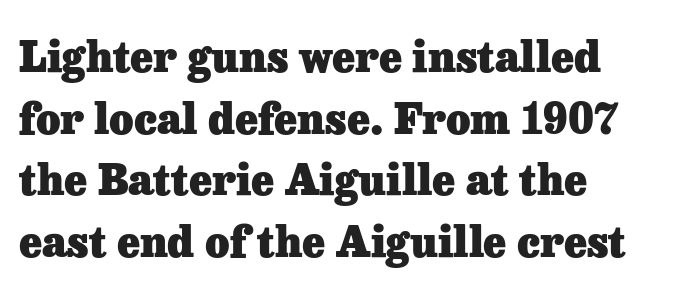
Q: Is the text bold? A: Yes.
Q: Is the text italic (slanted)? A: No, it is upright.
Q: Is the typeface a serif or a sans-serif typeface? A: Serif.
Q: Is the text underlined? A: No.
Q: How is the paragraph aligned? A: Left-aligned.
Q: Is the spacing between letters normal or unusually wide? A: Normal.
Q: Is the spacing between lines tight, normal or loose? A: Normal.
Q: Width (condensed, normal, or wide)? A: Normal.
Q: Stroke contrast? A: Low.
Q: x-height? A: Medium.
Q: Monospaced? A: No.
